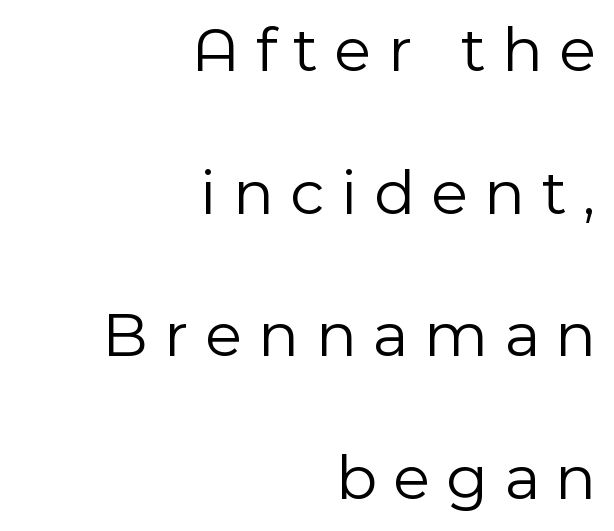
The image shows 66 px light sans-serif type, upright; set right-aligned, loose line spacing (2.16x), unusually wide letter spacing (+0.25 em), not underlined; a medium x-height.
